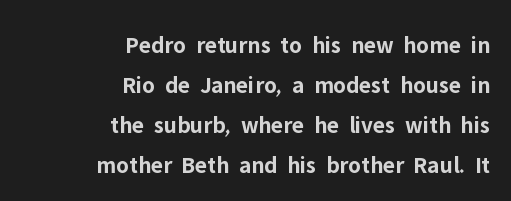
Q: Is the text bold? A: Yes.
Q: Is the text italic (slanted)? A: No, it is upright.
Q: Is the text underlined? A: No.
Q: How is the paragraph aligned? A: Right-aligned.
Q: Is the spacing between letters normal or unusually wide? A: Normal.
Q: Is the spacing between lines tight, normal or loose? A: Normal.
